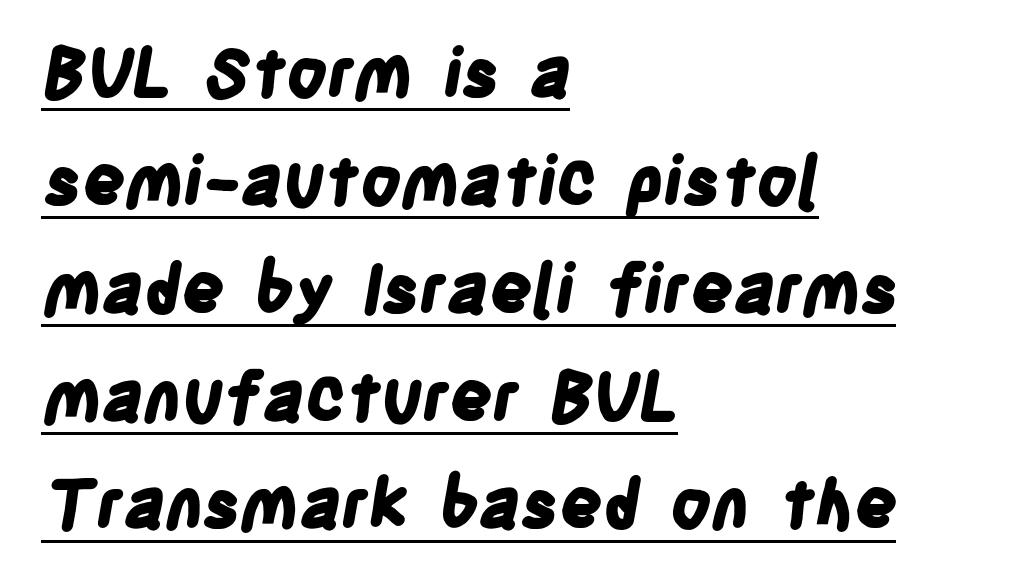
Q: Is the text bold? A: Yes.
Q: Is the typeface a serif or a sans-serif typeface? A: Sans-serif.
Q: Is the text underlined? A: Yes.
Q: How is the paragraph aligned? A: Left-aligned.
Q: Is the spacing between letters normal or unusually wide? A: Normal.
Q: Is the spacing between lines tight, normal or loose? A: Normal.
Q: Width (condensed, normal, or wide)? A: Condensed.
Q: Stroke contrast? A: Low.
Q: x-height? A: Large.
Q: Monospaced? A: No.
